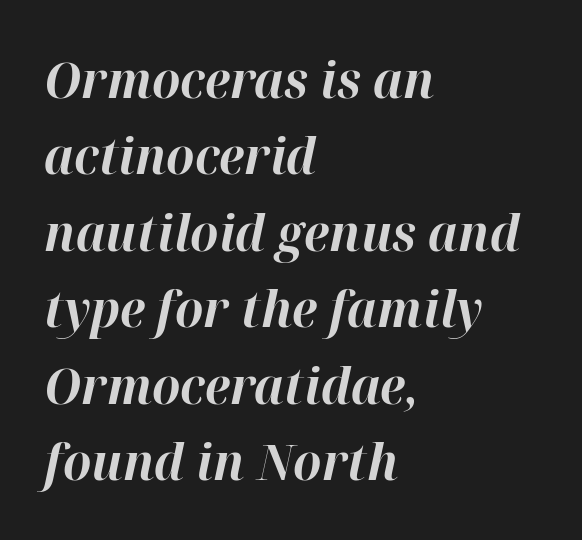
Q: Is the text bold? A: Yes.
Q: Is the text italic (slanted)? A: Yes, it leans right by about 12 degrees.
Q: Is the text underlined? A: No.
Q: How is the paragraph aligned? A: Left-aligned.
Q: Is the spacing between letters normal or unusually wide? A: Normal.
Q: Is the spacing between lines tight, normal or loose? A: Normal.
Q: Width (condensed, normal, or wide)? A: Normal.
Q: Stroke contrast? A: High.
Q: x-height? A: Medium.
Q: Monospaced? A: No.
